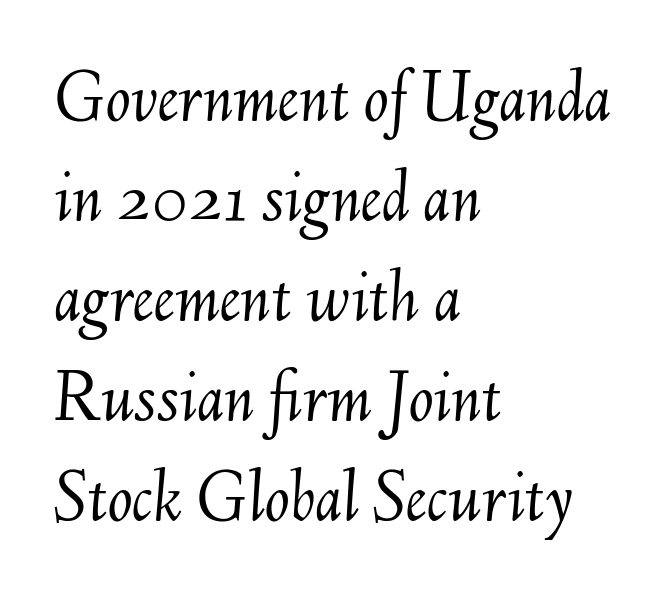
{"italic": "yes", "lean": "right", "slant_degrees": 6, "bold": "no", "weight": "light", "width": "normal", "stroke_contrast": "medium", "x_height": "small", "monospaced": "no", "underline": "no", "align": "left", "line_spacing": "normal", "line_spacing_ratio": 1.35, "letter_spacing": "normal", "letter_spacing_em": 0.0, "glyph_px": 74}
